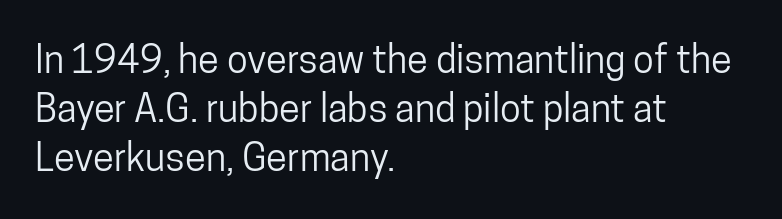
{"serif": "no", "italic": "no", "width": "condensed", "stroke_contrast": "low", "x_height": "medium", "monospaced": "no", "underline": "no", "align": "left", "line_spacing": "normal", "line_spacing_ratio": 1.29, "letter_spacing": "normal", "letter_spacing_em": 0.0, "glyph_px": 38}
